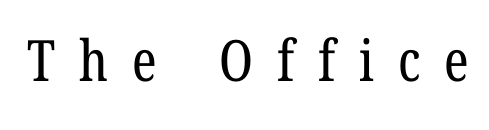
Q: Is the text bold? A: No.
Q: Is the typeface a serif or a sans-serif typeface? A: Serif.
Q: Is the text underlined? A: No.
Q: Is the spacing between letters normal or unusually wide? A: Unusually wide.
Q: Width (condensed, normal, or wide)? A: Condensed.
Q: Stroke contrast? A: Low.
Q: x-height? A: Medium.
Q: Monospaced? A: No.
